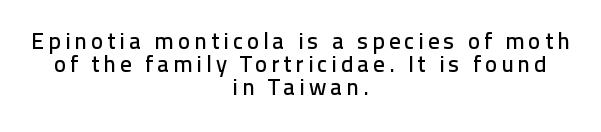
The image shows 23 px text type, upright; set centered, tight line spacing (1.0x), not underlined.
